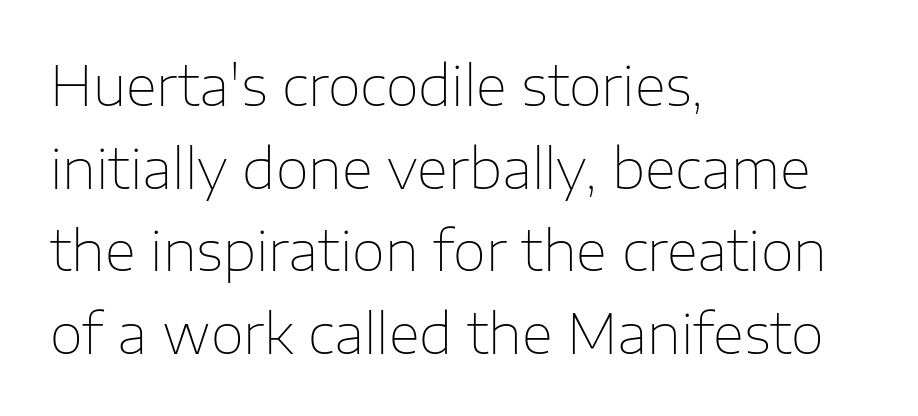
{"serif": "no", "italic": "no", "bold": "no", "weight": "thin", "width": "normal", "stroke_contrast": "low", "x_height": "medium", "monospaced": "no", "underline": "no", "align": "left", "line_spacing": "normal", "line_spacing_ratio": 1.53, "letter_spacing": "normal", "letter_spacing_em": 0.0, "glyph_px": 54}
